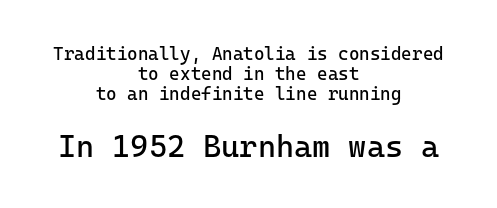
{"serif": "no", "italic": "no", "bold": "no", "weight": "regular", "width": "normal", "stroke_contrast": "low", "x_height": "medium", "monospaced": "yes", "underline": "no", "align": "center", "line_spacing": "tight", "line_spacing_ratio": 1.11, "letter_spacing": "normal", "letter_spacing_em": 0.0, "larger_block": "second", "size_ratio": 1.72, "glyph_px": 31}
